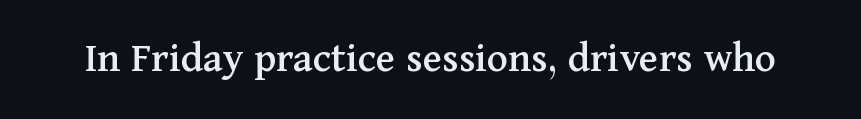
The specimen reads as upright at a glance. Spacing verdict: proportional, widths tailored to each character. The text was rendered using a seriffed face with decorative stroke endings. Bare-footed words on every line.
